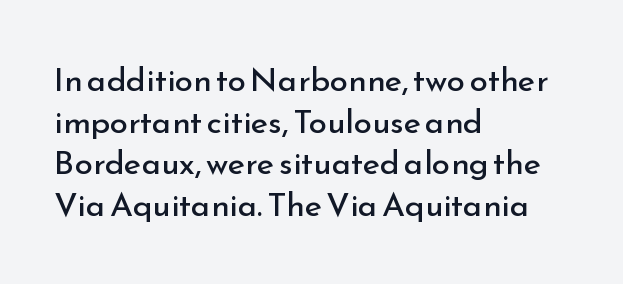
Proportional: the letters do not fall into vertical columns. Every character sits straight up, as roman type does. Classification — sans serif. Each word holds together tightly as a unit, with standard inter-letter gaps. The words here are not underlined. The block of text has a typical density, with ordinary space between rows.
